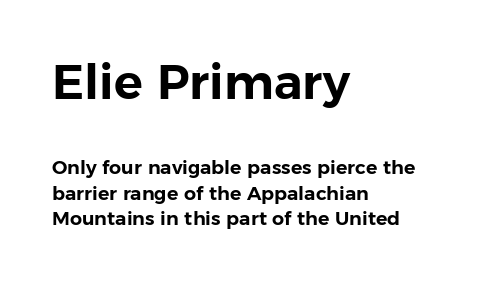
{"serif": "no", "italic": "no", "width": "normal", "stroke_contrast": "low", "x_height": "medium", "monospaced": "no", "underline": "no", "align": "left", "line_spacing": "normal", "line_spacing_ratio": 1.35, "letter_spacing": "normal", "letter_spacing_em": 0.0, "larger_block": "first", "size_ratio": 2.53, "glyph_px": 48}
